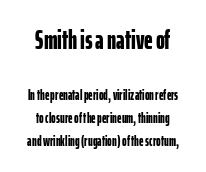
Lines of text with bare space underneath. Scale decreases going downward across the two blocks. The tracking reads as untouched default to a designer's eye. The letters stand upright; this is a roman face. One glance says typical: line gaps are just what's usual. A dark, heavy texture on the line: the type is bold.
